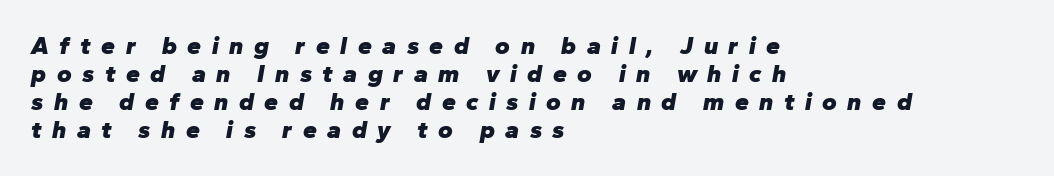
The image shows 25 px bold type, italic (leaning right); set left-aligned, tight line spacing (1.12x), unusually wide letter spacing (+0.42 em), not underlined.
